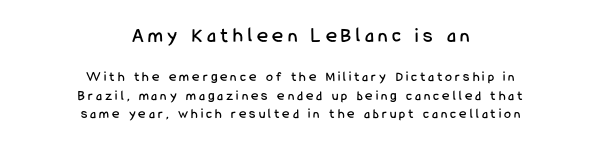
{"italic": "no", "underline": "no", "align": "center", "line_spacing": "normal", "line_spacing_ratio": 1.31, "letter_spacing": "wide", "letter_spacing_em": 0.22, "larger_block": "first", "size_ratio": 1.5, "glyph_px": 21}
